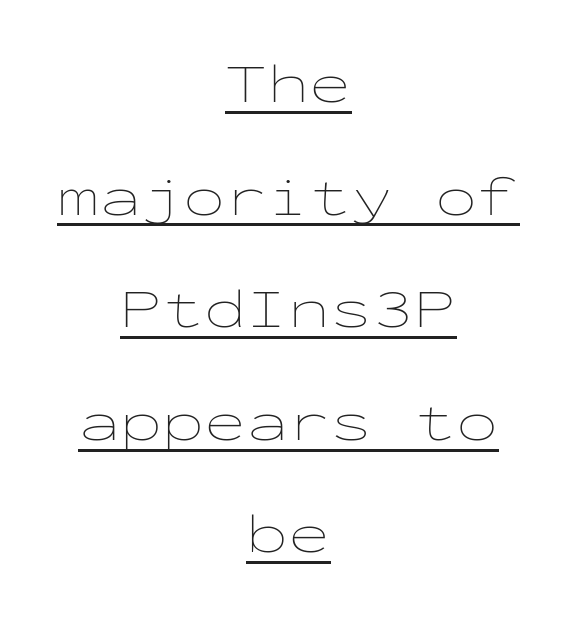
Centered paragraph, ragged on both sides. Bold? No — there's no thickening of the strokes. Nothing unusual about the tracking: characters are spaced as the font intends. Monospaced: the letters line up in strict vertical columns. The rendered words wear a rule along their underside.
